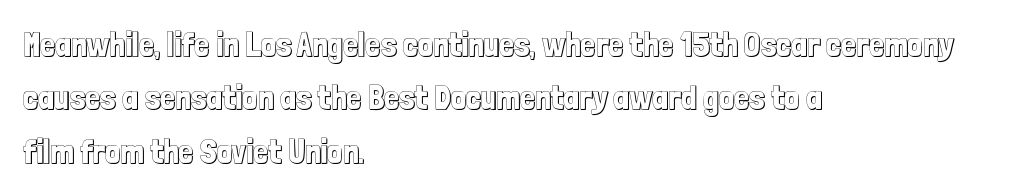
The image shows 34 px condensed type, upright; set left-aligned, normal line spacing (1.57x), normal letter spacing, not underlined; a medium x-height.
